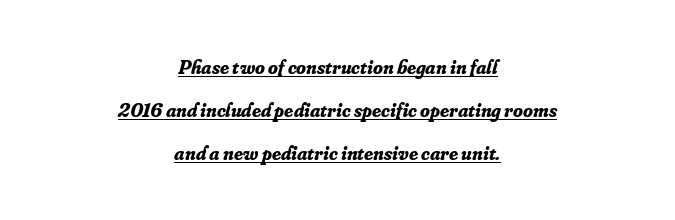
The image shows 20 px bold type, italic (leaning right); set centered, loose line spacing (2.14x), normal letter spacing, underlined.
